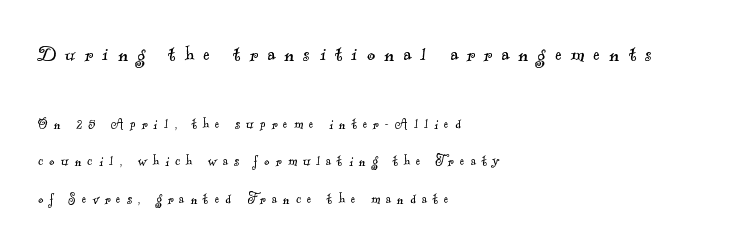
Q: Is the text bold? A: No.
Q: Is the text underlined? A: No.
Q: How is the paragraph aligned? A: Left-aligned.
Q: Is the spacing between letters normal or unusually wide? A: Unusually wide.
Q: Is the spacing between lines tight, normal or loose? A: Loose.
Q: Which block of text is set in a larger size, the first (top) or the second (bottom)? A: The first (top) one.
